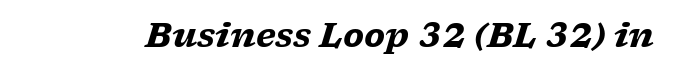
The image shows 33 px heavy, wide serif type, italic (leaning right); set normal letter spacing, not underlined; low stroke contrast and a medium x-height.
